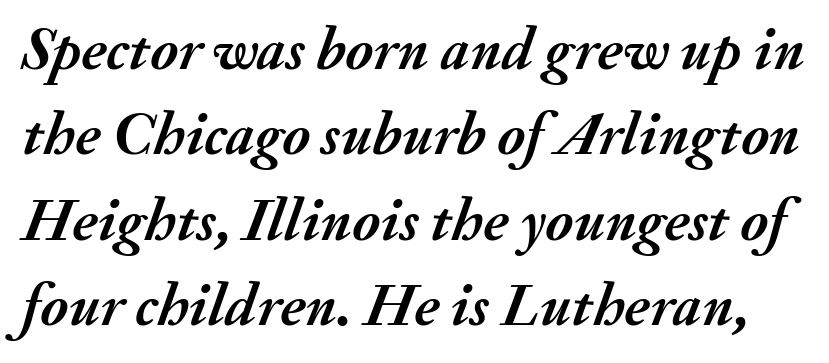
{"italic": "yes", "lean": "right", "slant_degrees": 20, "bold": "yes", "weight": "semibold", "width": "normal", "stroke_contrast": "medium", "x_height": "small", "monospaced": "no", "underline": "no", "line_spacing": "normal", "line_spacing_ratio": 1.4, "letter_spacing": "normal", "letter_spacing_em": 0.0, "glyph_px": 61}
